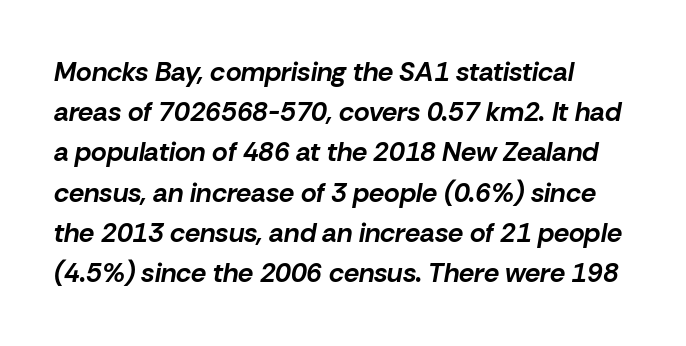
Descenders are the only things crossing below the line. The compositor pushed each line to the left boundary. Normally led — the rows are evenly, conventionally spaced. What weight is shown? A full bold with thick strokes. Characters follow at the spacing the type designer built in. Does the lettering tilt? It does — this is italic.
